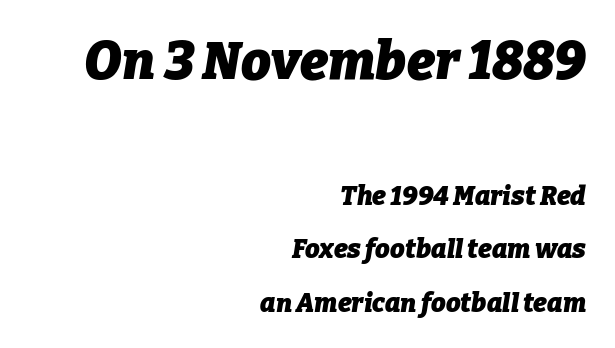
{"italic": "yes", "lean": "right", "slant_degrees": 9, "bold": "yes", "weight": "heavy", "width": "normal", "stroke_contrast": "low", "x_height": "medium", "monospaced": "no", "underline": "no", "align": "right", "line_spacing": "loose", "line_spacing_ratio": 2.05, "letter_spacing": "normal", "letter_spacing_em": 0.0, "larger_block": "first", "size_ratio": 2.04, "glyph_px": 53}
